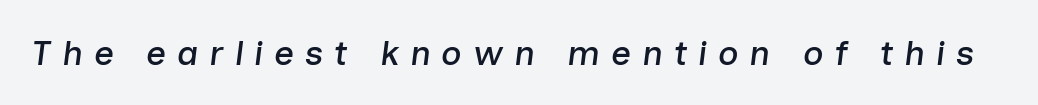
{"italic": "yes", "lean": "right", "slant_degrees": 7, "width": "normal", "stroke_contrast": "low", "x_height": "medium", "monospaced": "no", "underline": "no", "letter_spacing": "wide", "letter_spacing_em": 0.31, "glyph_px": 35}
